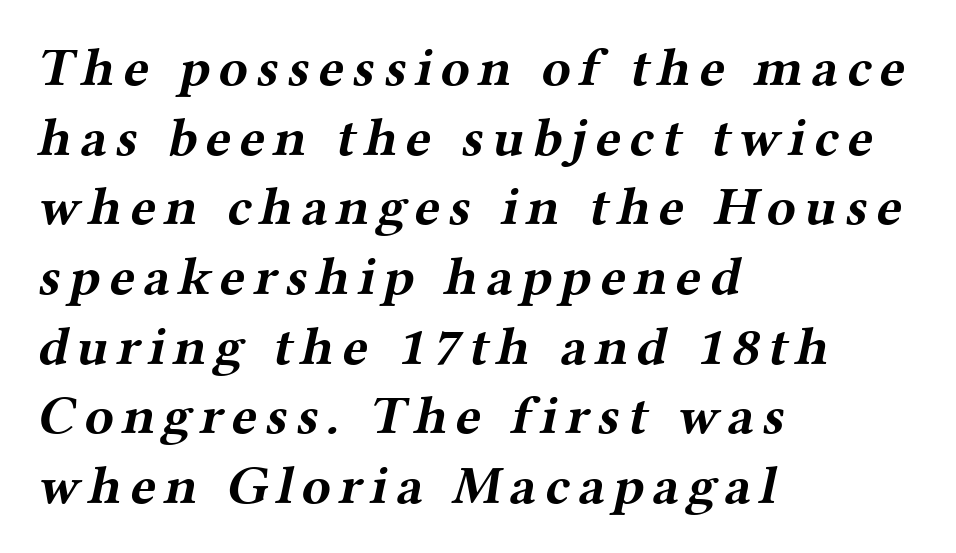
Think of a printed novel: that variable character pitch is what you see here. Letters rest on an invisible, unmarked baseline. Teacher's note: observe the even left margin — that is flush-left alignment. Unlike a clean sans, this face finishes its strokes with serifs. Leading: standard.
